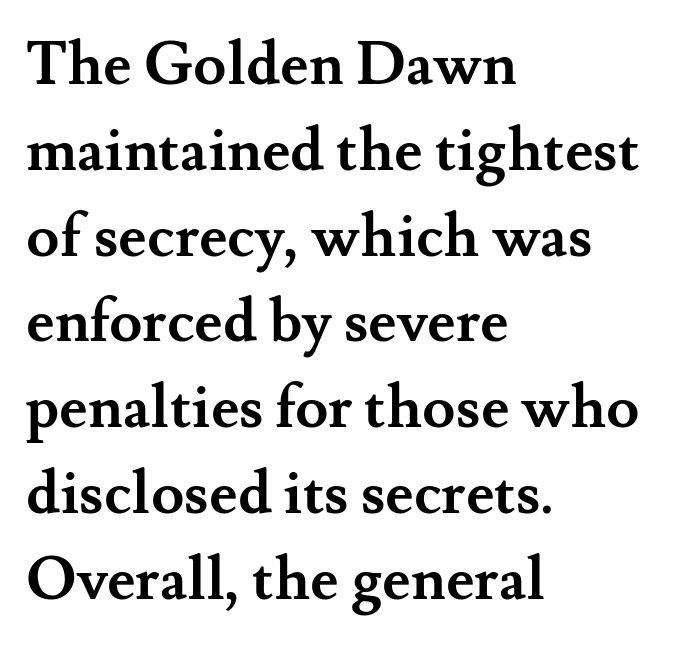
{"serif": "yes", "italic": "no", "bold": "yes", "weight": "semibold", "width": "normal", "stroke_contrast": "medium", "x_height": "small", "monospaced": "no", "underline": "no", "align": "left", "line_spacing": "normal", "line_spacing_ratio": 1.43, "letter_spacing": "normal", "letter_spacing_em": 0.0, "glyph_px": 60}
